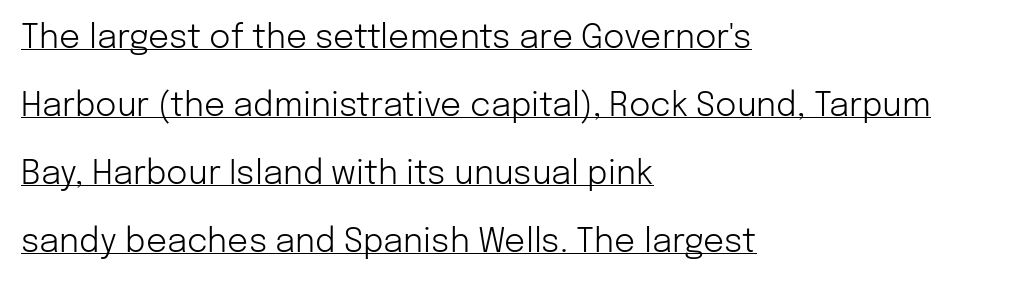
{"serif": "no", "italic": "no", "bold": "no", "weight": "light", "width": "normal", "stroke_contrast": "low", "x_height": "medium", "monospaced": "no", "underline": "yes", "align": "left", "line_spacing": "loose", "line_spacing_ratio": 2.06, "letter_spacing": "normal", "letter_spacing_em": 0.0, "glyph_px": 33}
